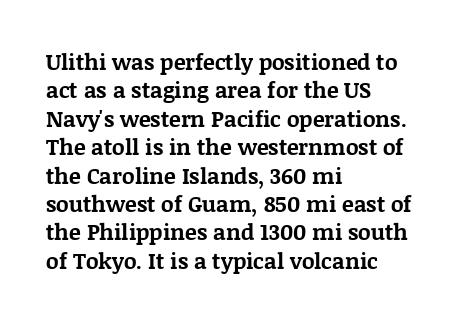
This is the regular roman posture of the typeface. The lines in this sample share a left origin and differ only in where they stop. Standard letterfit; no display-style spreading of the glyphs. Heavy-handed strokes throughout: this text is bold. The space directly below the letters is spotless.
